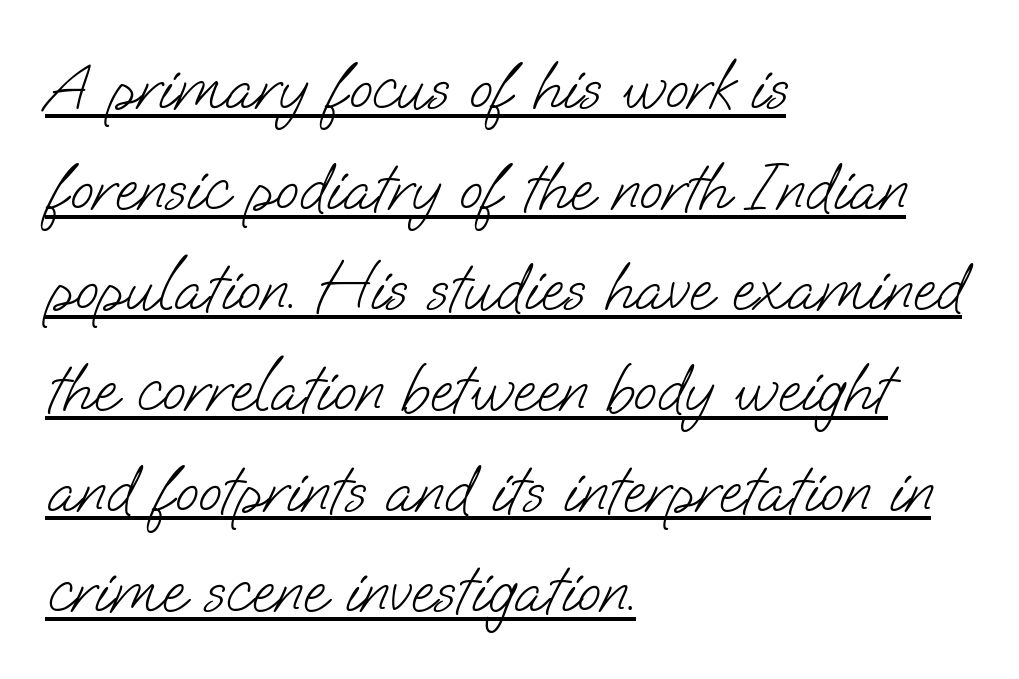
The image shows 68 px light sans-serif type; set left-aligned, normal line spacing (1.48x), normal letter spacing, underlined; low stroke contrast and a small x-height.
